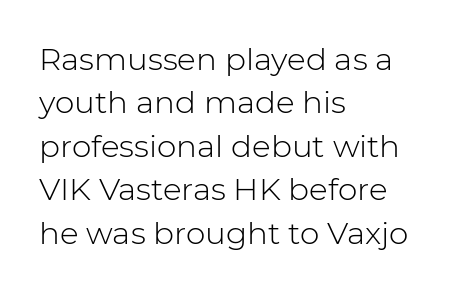
Q: Is the text bold? A: No.
Q: Is the text italic (slanted)? A: No, it is upright.
Q: Is the typeface a serif or a sans-serif typeface? A: Sans-serif.
Q: Is the text underlined? A: No.
Q: How is the paragraph aligned? A: Left-aligned.
Q: Is the spacing between letters normal or unusually wide? A: Normal.
Q: Is the spacing between lines tight, normal or loose? A: Normal.
Q: Width (condensed, normal, or wide)? A: Normal.
Q: Stroke contrast? A: Low.
Q: x-height? A: Medium.
Q: Monospaced? A: No.
